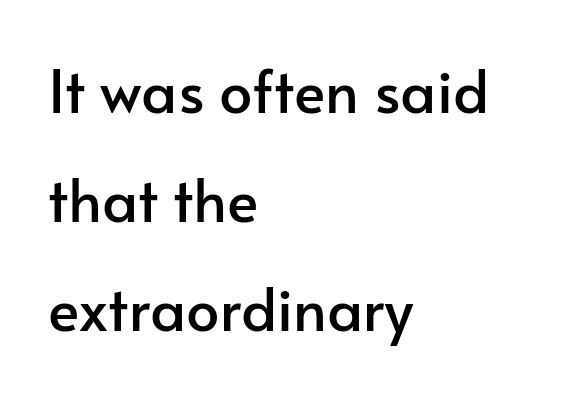
{"serif": "no", "italic": "no", "width": "normal", "stroke_contrast": "low", "x_height": "small", "monospaced": "no", "underline": "no", "align": "left", "line_spacing_ratio": 1.85, "letter_spacing": "normal", "letter_spacing_em": 0.0, "glyph_px": 59}
